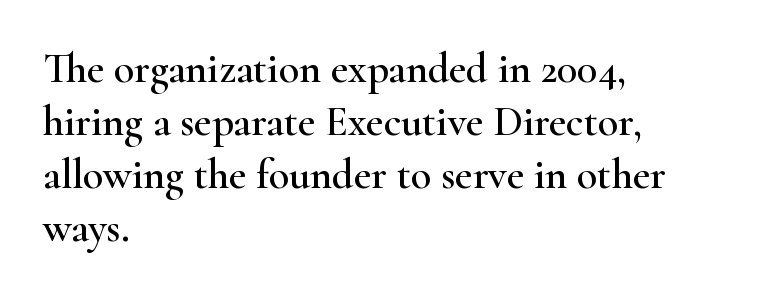
{"serif": "yes", "italic": "no", "width": "wide", "stroke_contrast": "high", "x_height": "small", "monospaced": "no", "underline": "no", "align": "left", "line_spacing": "normal", "line_spacing_ratio": 1.26, "letter_spacing": "normal", "letter_spacing_em": 0.0, "glyph_px": 42}
